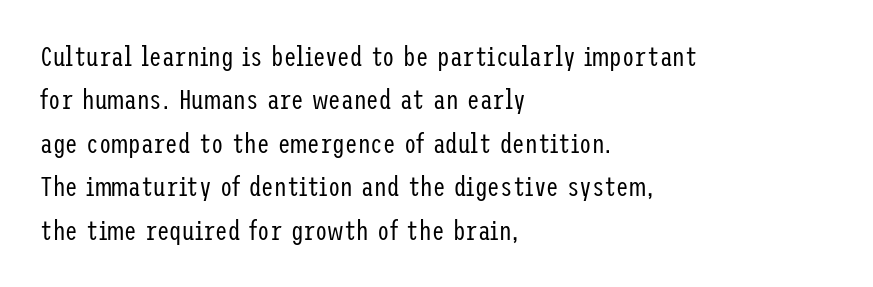
Q: Is the text bold? A: No.
Q: Is the text italic (slanted)? A: No, it is upright.
Q: Is the typeface a serif or a sans-serif typeface? A: Sans-serif.
Q: Is the text underlined? A: No.
Q: How is the paragraph aligned? A: Left-aligned.
Q: Is the spacing between letters normal or unusually wide? A: Normal.
Q: Is the spacing between lines tight, normal or loose? A: Normal.
Q: Width (condensed, normal, or wide)? A: Condensed.
Q: Stroke contrast? A: Low.
Q: x-height? A: Medium.
